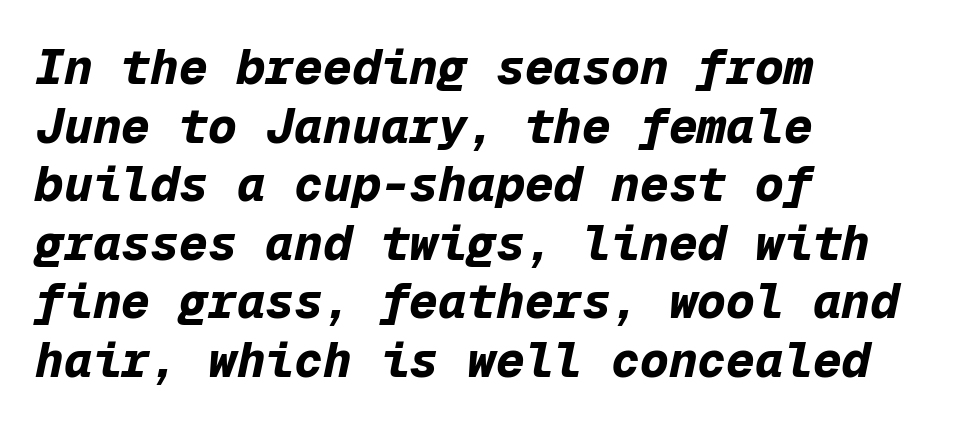
{"italic": "yes", "lean": "right", "slant_degrees": 12, "bold": "yes", "weight": "bold", "width": "normal", "stroke_contrast": "low", "x_height": "medium", "monospaced": "yes", "underline": "no", "align": "left", "line_spacing_ratio": 1.22, "letter_spacing": "normal", "letter_spacing_em": 0.0, "glyph_px": 48}
